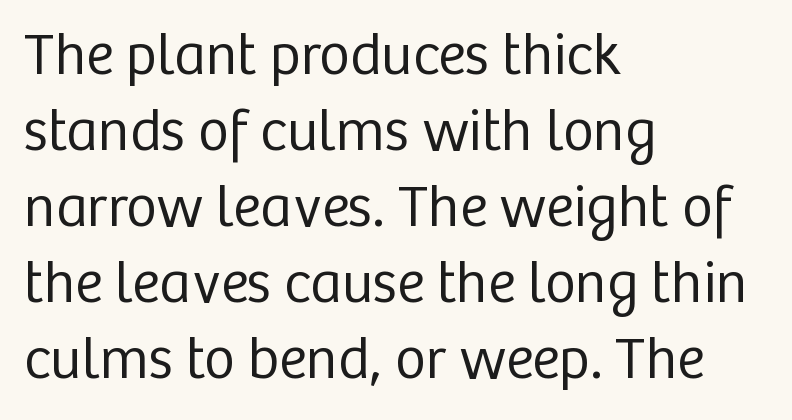
{"serif": "no", "italic": "no", "bold": "no", "weight": "regular", "width": "normal", "stroke_contrast": "low", "x_height": "medium", "monospaced": "no", "underline": "no", "align": "left", "line_spacing": "normal", "line_spacing_ratio": 1.29, "letter_spacing": "normal", "letter_spacing_em": 0.0, "glyph_px": 59}
